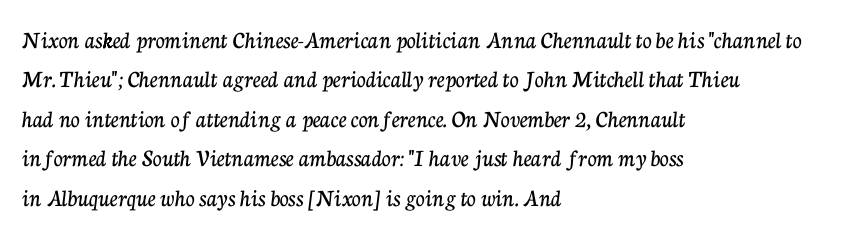
{"underline": "no", "align": "left", "line_spacing": "normal", "line_spacing_ratio": 1.58, "letter_spacing": "normal", "letter_spacing_em": 0.0, "glyph_px": 25}
